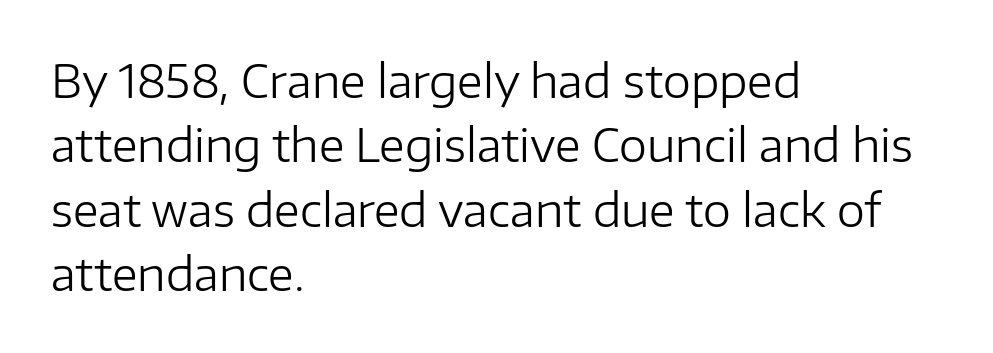
The image shows 45 px regular-weight sans-serif type, upright; set left-aligned, normal line spacing (1.43x), normal letter spacing, not underlined; low stroke contrast and a medium x-height.
